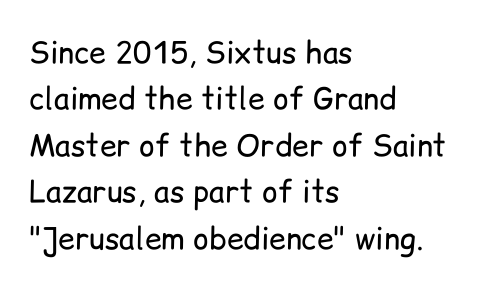
{"serif": "no", "italic": "no", "bold": "no", "weight": "regular", "width": "normal", "stroke_contrast": "low", "x_height": "medium", "monospaced": "no", "underline": "no", "align": "left", "line_spacing": "normal", "line_spacing_ratio": 1.55, "letter_spacing": "normal", "letter_spacing_em": 0.0, "glyph_px": 30}
